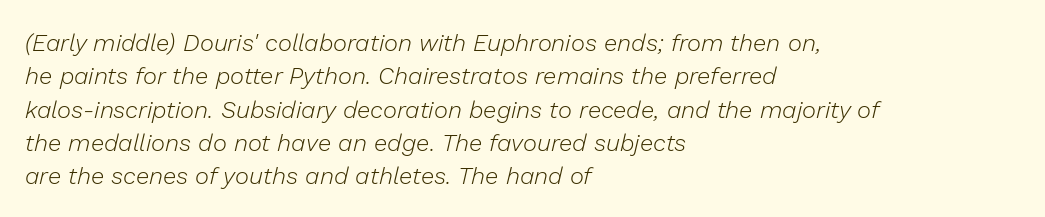
Is the stroke heavy? The answer is a plain regular-or-lighter. Interline gaps are of average width in this sample. The text block is weighted toward the left margin, trailing off unevenly rightward. Default kerning and tracking; the words read as compact shapes.
